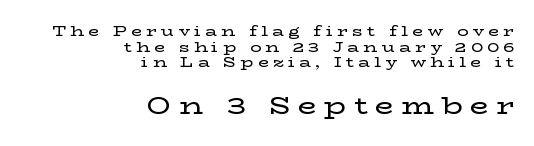
Q: Is the text italic (slanted)? A: No, it is upright.
Q: Is the text underlined? A: No.
Q: How is the paragraph aligned? A: Right-aligned.
Q: Is the spacing between letters normal or unusually wide? A: Unusually wide.
Q: Is the spacing between lines tight, normal or loose? A: Tight.
Q: Which block of text is set in a larger size, the first (top) or the second (bottom)? A: The second (bottom) one.
